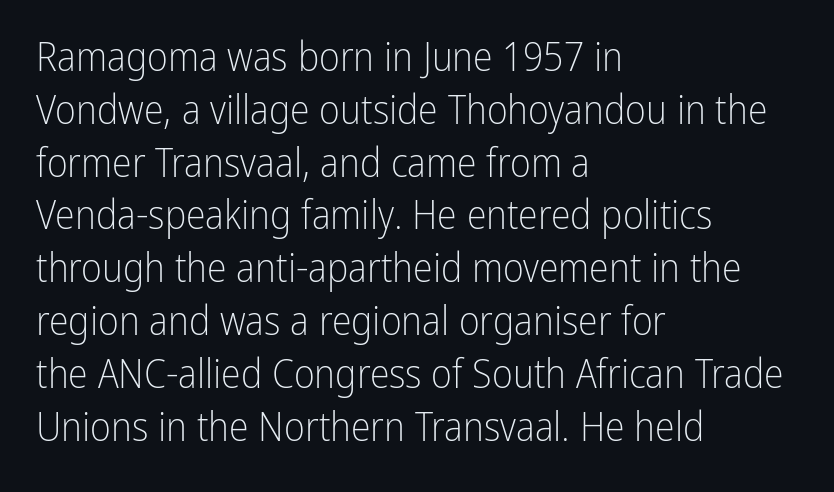
The image shows 40 px light, condensed sans-serif type, upright; set left-aligned, normal line spacing (1.32x), normal letter spacing, not underlined; low stroke contrast and a medium x-height.
